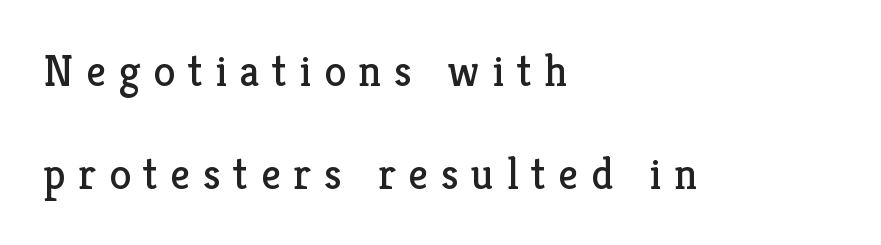
The typeface has the unassuming heft of standard copy or less. Observe the wide spacing: letters keep a clear distance from each other. This rendering employs a face with finishing strokes, i.e., a serif. You could fit nearly another row in the gap between these rows. These lines are set flush left with a ragged right edge.
